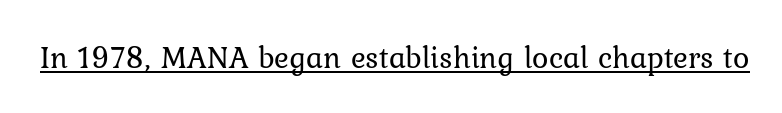
{"italic": "no", "bold": "no", "weight": "regular", "width": "normal", "stroke_contrast": "low", "x_height": "medium", "monospaced": "no", "underline": "yes", "letter_spacing": "normal", "letter_spacing_em": 0.0, "glyph_px": 31}
